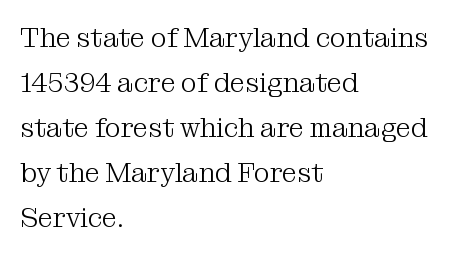
{"italic": "no", "bold": "no", "underline": "no", "align": "left", "line_spacing": "normal", "line_spacing_ratio": 1.67, "letter_spacing": "normal", "letter_spacing_em": 0.0, "glyph_px": 27}
